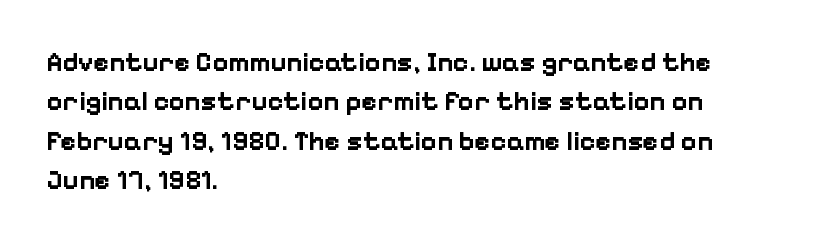
{"italic": "no", "bold": "yes", "underline": "no", "align": "left", "line_spacing": "normal", "line_spacing_ratio": 1.46, "letter_spacing": "normal", "letter_spacing_em": 0.0, "glyph_px": 27}
